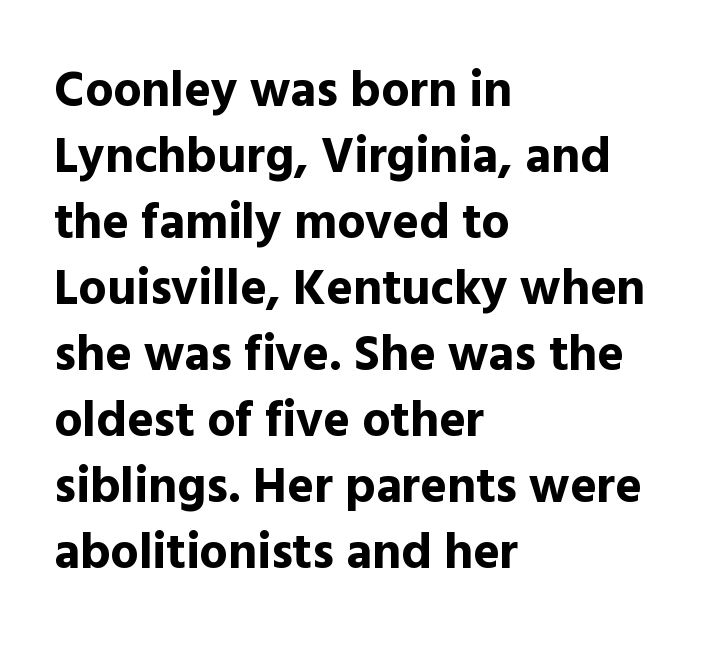
{"serif": "no", "italic": "no", "bold": "yes", "weight": "bold", "width": "normal", "x_height": "medium", "monospaced": "no", "underline": "no", "align": "left", "line_spacing": "normal", "line_spacing_ratio": 1.32, "letter_spacing": "normal", "letter_spacing_em": 0.0, "glyph_px": 50}
